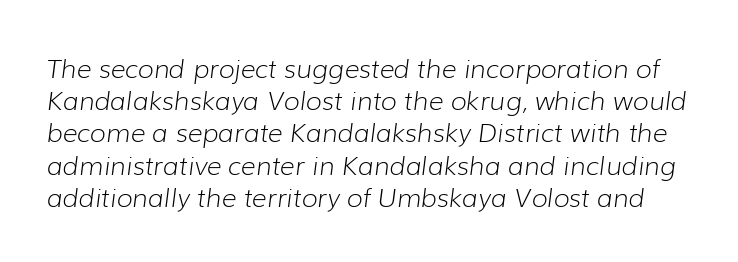
The image shows 26 px text type, italic (leaning right); set line spacing 1.24x, normal letter spacing, not underlined.
